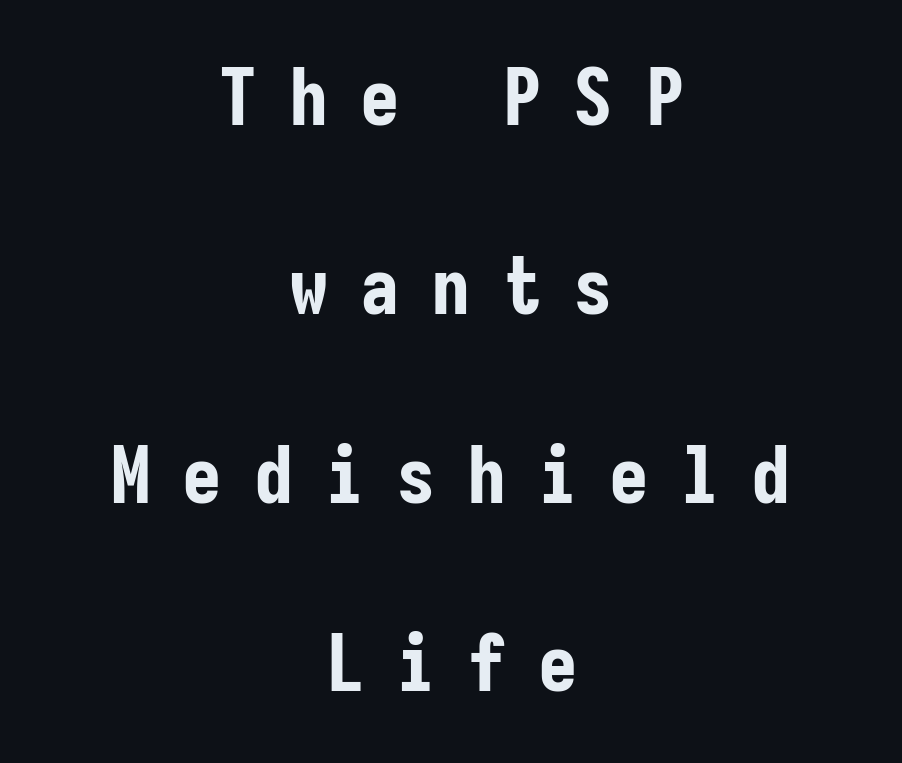
Q: Is the text bold? A: Yes.
Q: Is the text italic (slanted)? A: No, it is upright.
Q: Is the typeface a serif or a sans-serif typeface? A: Sans-serif.
Q: Is the text underlined? A: No.
Q: How is the paragraph aligned? A: Centered.
Q: Is the spacing between letters normal or unusually wide? A: Unusually wide.
Q: Is the spacing between lines tight, normal or loose? A: Loose.
Q: Width (condensed, normal, or wide)? A: Condensed.
Q: Stroke contrast? A: Low.
Q: x-height? A: Medium.
Q: Monospaced? A: Yes.
